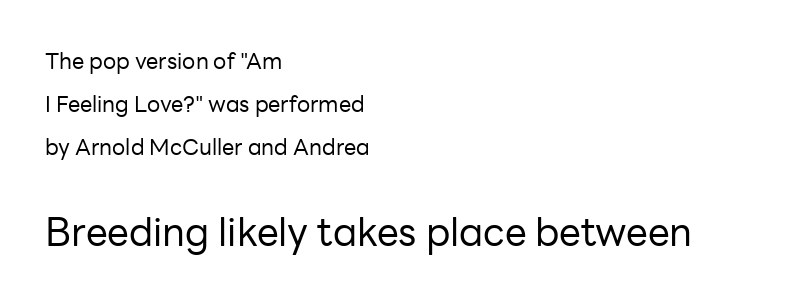
The image shows 39 px regular-weight sans-serif type, upright; set left-aligned, loose line spacing (1.95x), normal letter spacing, not underlined; the second (bottom) block is 1.77x larger; low stroke contrast and a medium x-height.
